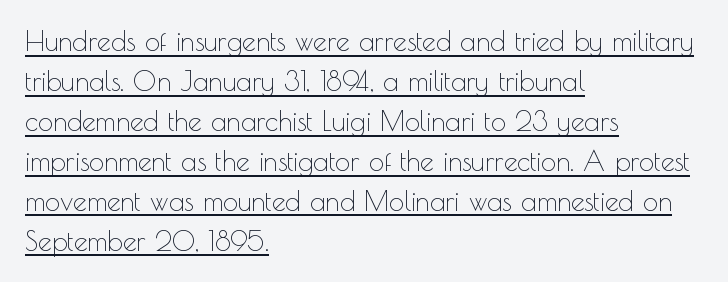
The image shows 27 px text type, upright; set left-aligned, normal line spacing (1.48x), normal letter spacing, underlined.
